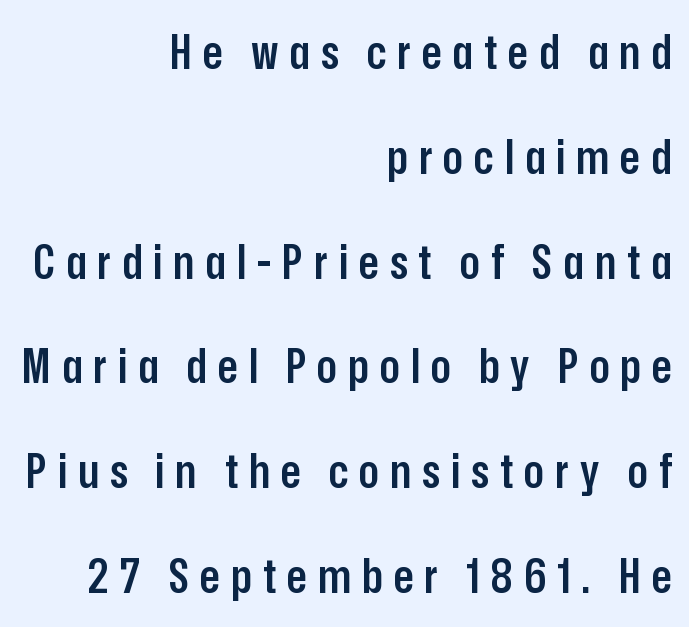
Q: Is the text bold? A: Semi-bold.
Q: Is the text italic (slanted)? A: No, it is upright.
Q: Is the typeface a serif or a sans-serif typeface? A: Sans-serif.
Q: Is the text underlined? A: No.
Q: How is the paragraph aligned? A: Right-aligned.
Q: Is the spacing between letters normal or unusually wide? A: Unusually wide.
Q: Is the spacing between lines tight, normal or loose? A: Loose.
Q: Width (condensed, normal, or wide)? A: Condensed.
Q: Stroke contrast? A: Low.
Q: x-height? A: Medium.
Q: Monospaced? A: No.
